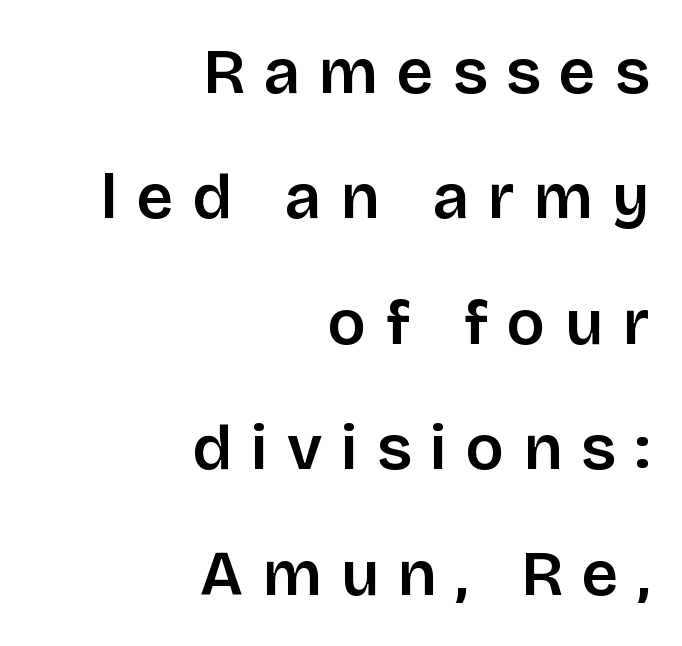
The image shows 64 px semibold sans-serif type, upright; set right-aligned, loose line spacing (1.96x), unusually wide letter spacing (+0.3 em), not underlined; low stroke contrast and a large x-height.
